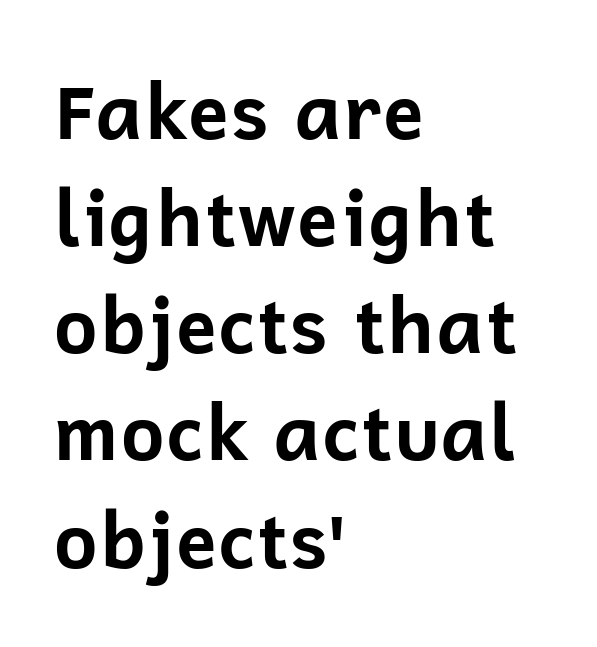
The image shows 76 px bold sans-serif type, upright; set left-aligned, normal line spacing (1.41x), normal letter spacing, not underlined; low stroke contrast and a medium x-height.
